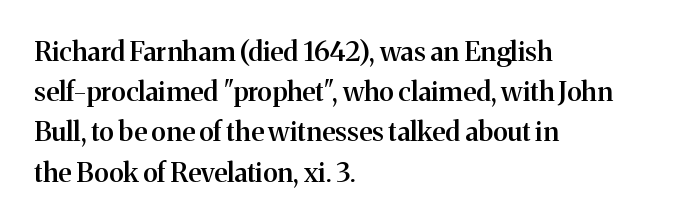
Q: Is the text bold? A: Semi-bold.
Q: Is the text italic (slanted)? A: No, it is upright.
Q: Is the text underlined? A: No.
Q: How is the paragraph aligned? A: Left-aligned.
Q: Is the spacing between letters normal or unusually wide? A: Normal.
Q: Is the spacing between lines tight, normal or loose? A: Normal.
